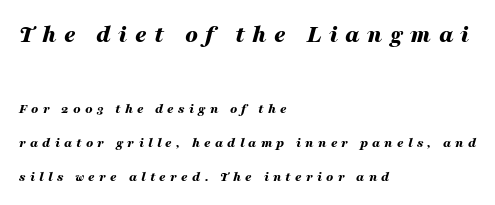
Casual observation: everything's shoved over to the left. Of the two passages, the one on top uses the larger point size. Loose tracking; the words dissolve into strings of separated letters. The strokes are fattened all the way to bold.
